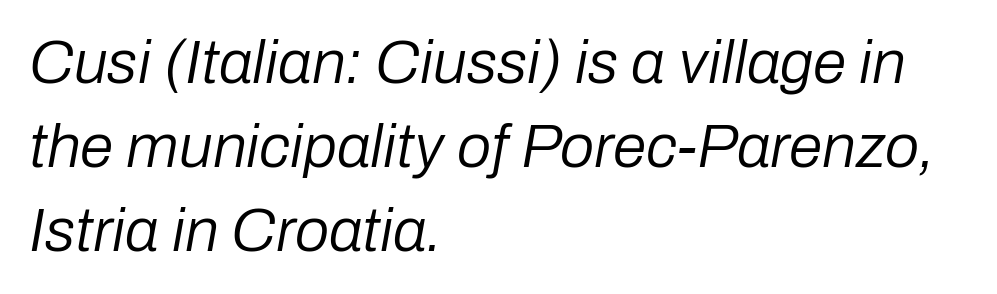
The image shows 61 px regular-weight type, italic (leaning right); set left-aligned, normal line spacing (1.38x), normal letter spacing, not underlined; low stroke contrast and a medium x-height.
